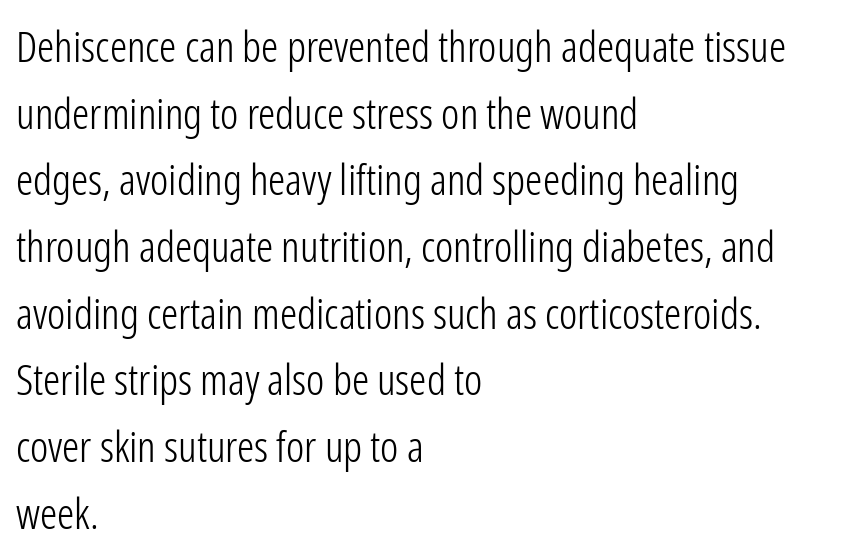
Q: Is the text bold? A: No.
Q: Is the text italic (slanted)? A: No, it is upright.
Q: Is the typeface a serif or a sans-serif typeface? A: Sans-serif.
Q: Is the text underlined? A: No.
Q: How is the paragraph aligned? A: Left-aligned.
Q: Is the spacing between letters normal or unusually wide? A: Normal.
Q: Is the spacing between lines tight, normal or loose? A: Normal.
Q: Width (condensed, normal, or wide)? A: Condensed.
Q: Stroke contrast? A: Low.
Q: x-height? A: Medium.
Q: Monospaced? A: No.
